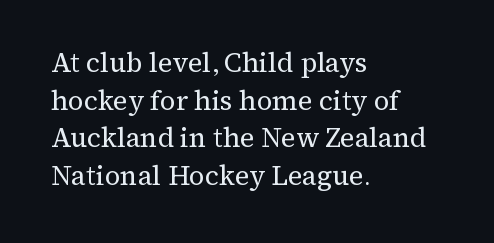
{"italic": "no", "bold": "no", "underline": "no", "align": "left", "line_spacing": "normal", "line_spacing_ratio": 1.39, "letter_spacing": "normal", "letter_spacing_em": 0.0, "glyph_px": 27}
